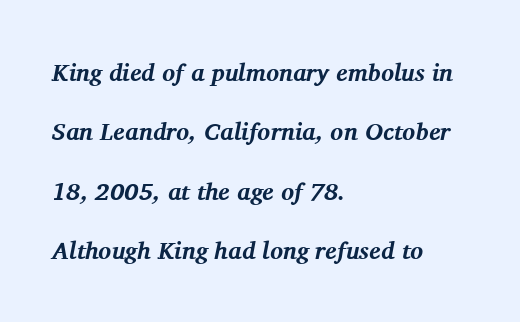
{"italic": "yes", "lean": "right", "slant_degrees": 11, "bold": "yes", "underline": "no", "align": "left", "line_spacing": "loose", "line_spacing_ratio": 2.47, "letter_spacing": "normal", "letter_spacing_em": 0.0, "glyph_px": 24}
